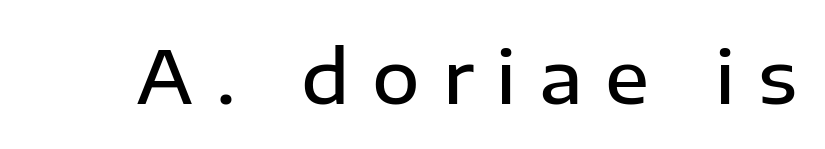
Q: Is the text bold? A: Semi-bold.
Q: Is the text italic (slanted)? A: No, it is upright.
Q: Is the typeface a serif or a sans-serif typeface? A: Sans-serif.
Q: Is the text underlined? A: No.
Q: Is the spacing between letters normal or unusually wide? A: Unusually wide.
Q: Width (condensed, normal, or wide)? A: Normal.
Q: Stroke contrast? A: Low.
Q: x-height? A: Medium.
Q: Monospaced? A: No.
